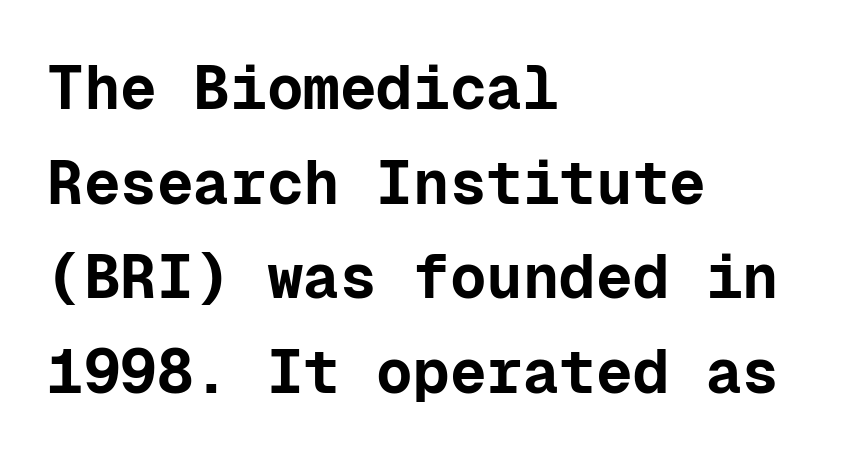
Q: Is the text bold? A: Yes.
Q: Is the text italic (slanted)? A: No, it is upright.
Q: Is the typeface a serif or a sans-serif typeface? A: Sans-serif.
Q: Is the text underlined? A: No.
Q: How is the paragraph aligned? A: Left-aligned.
Q: Is the spacing between letters normal or unusually wide? A: Normal.
Q: Is the spacing between lines tight, normal or loose? A: Normal.
Q: Width (condensed, normal, or wide)? A: Normal.
Q: Stroke contrast? A: Low.
Q: x-height? A: Medium.
Q: Monospaced? A: Yes.
